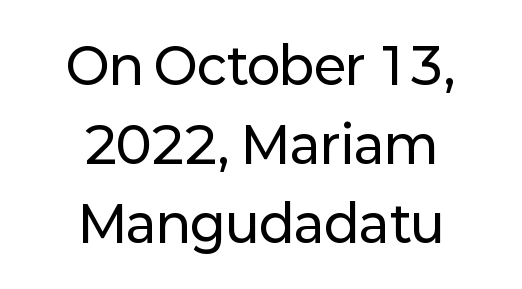
The image shows 50 px sans-serif type, upright; set centered, normal line spacing (1.58x), normal letter spacing, not underlined; low stroke contrast and a medium x-height.
